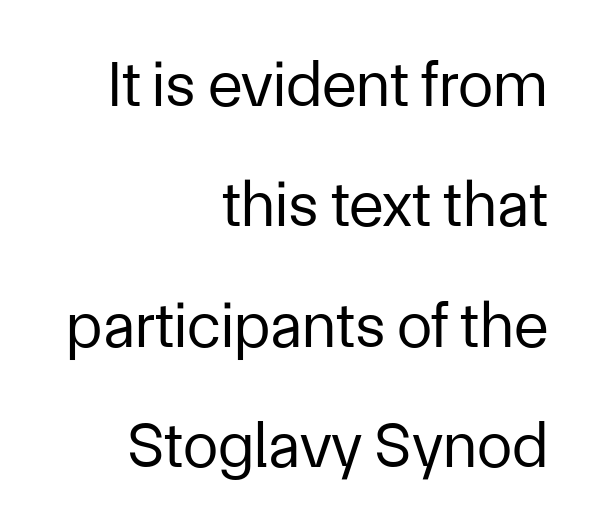
Q: Is the text bold? A: No.
Q: Is the text italic (slanted)? A: No, it is upright.
Q: Is the typeface a serif or a sans-serif typeface? A: Sans-serif.
Q: Is the text underlined? A: No.
Q: How is the paragraph aligned? A: Right-aligned.
Q: Is the spacing between letters normal or unusually wide? A: Normal.
Q: Width (condensed, normal, or wide)? A: Normal.
Q: Stroke contrast? A: Low.
Q: x-height? A: Medium.
Q: Monospaced? A: No.
